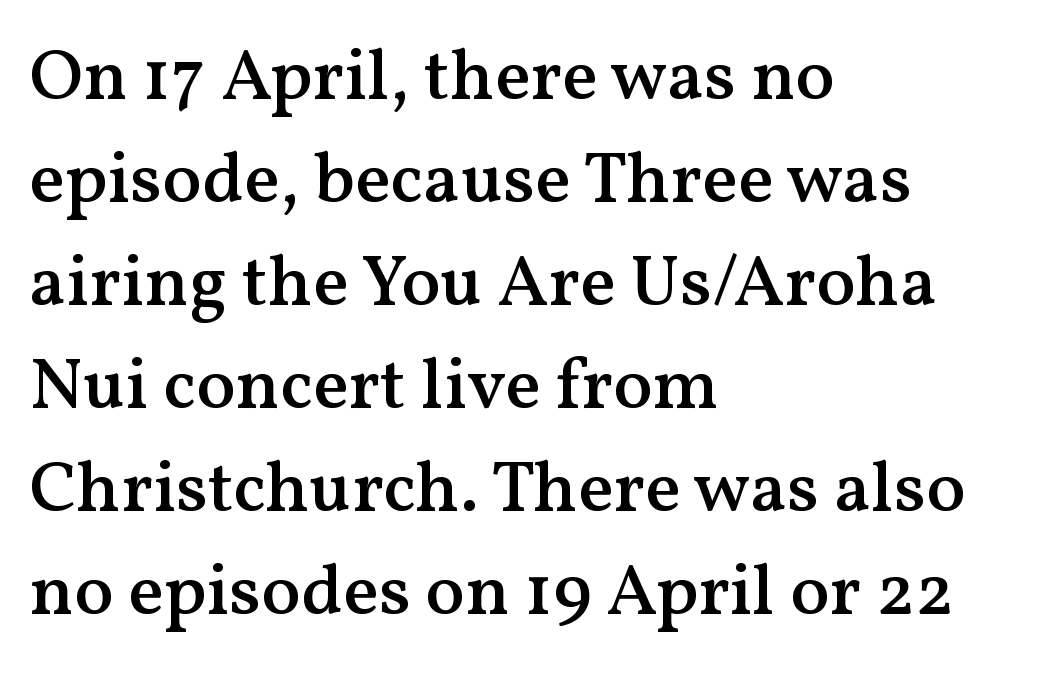
{"serif": "yes", "italic": "no", "bold": "semi", "weight": "semibold", "width": "normal", "stroke_contrast": "medium", "x_height": "medium", "monospaced": "no", "underline": "no", "align": "left", "line_spacing": "normal", "line_spacing_ratio": 1.41, "letter_spacing": "normal", "letter_spacing_em": 0.0, "glyph_px": 73}
